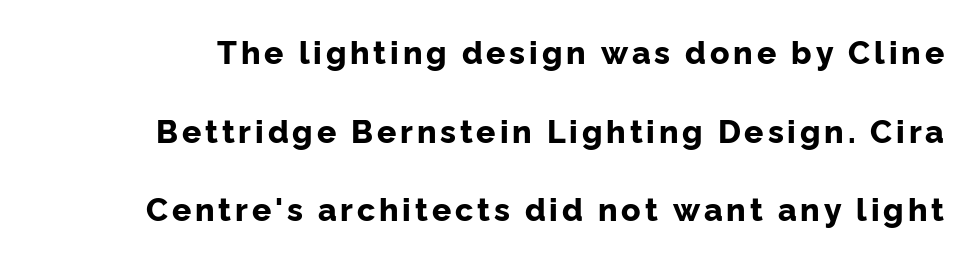
{"serif": "no", "italic": "no", "bold": "yes", "weight": "bold", "width": "normal", "stroke_contrast": "low", "x_height": "medium", "monospaced": "no", "underline": "no", "line_spacing": "loose", "line_spacing_ratio": 2.46, "glyph_px": 32}
